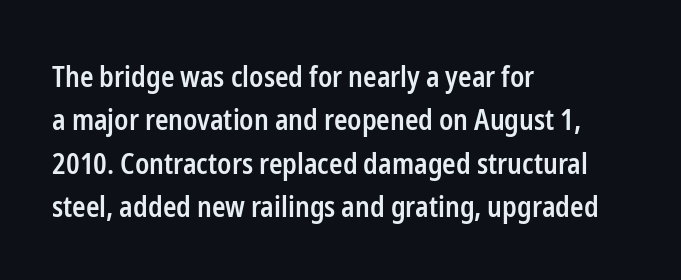
{"serif": "no", "italic": "no", "bold": "semi", "weight": "semibold", "width": "condensed", "stroke_contrast": "low", "x_height": "medium", "monospaced": "no", "underline": "no", "align": "left", "line_spacing": "normal", "line_spacing_ratio": 1.55, "letter_spacing": "normal", "letter_spacing_em": 0.0, "glyph_px": 28}
